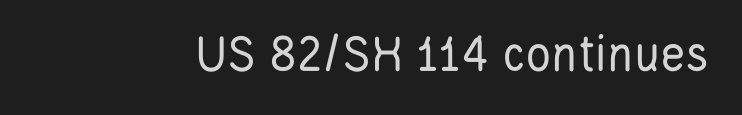
Q: Is the text bold? A: No.
Q: Is the text italic (slanted)? A: No, it is upright.
Q: Is the typeface a serif or a sans-serif typeface? A: Sans-serif.
Q: Is the text underlined? A: No.
Q: Is the spacing between letters normal or unusually wide? A: Normal.
Q: Width (condensed, normal, or wide)? A: Condensed.
Q: Stroke contrast? A: Low.
Q: x-height? A: Large.
Q: Monospaced? A: No.
